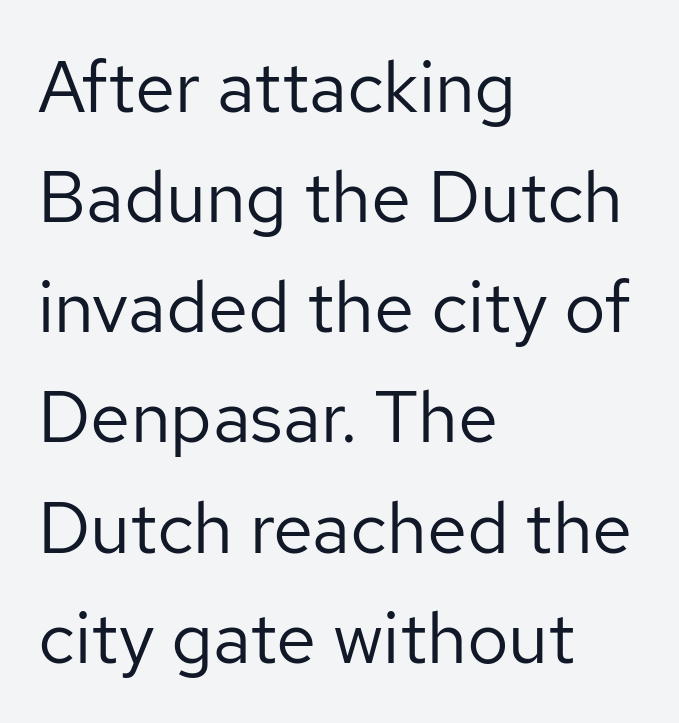
Q: Is the text bold? A: No.
Q: Is the text italic (slanted)? A: No, it is upright.
Q: Is the typeface a serif or a sans-serif typeface? A: Sans-serif.
Q: Is the text underlined? A: No.
Q: How is the paragraph aligned? A: Left-aligned.
Q: Is the spacing between letters normal or unusually wide? A: Normal.
Q: Is the spacing between lines tight, normal or loose? A: Normal.
Q: Width (condensed, normal, or wide)? A: Normal.
Q: Stroke contrast? A: Low.
Q: x-height? A: Medium.
Q: Monospaced? A: No.
